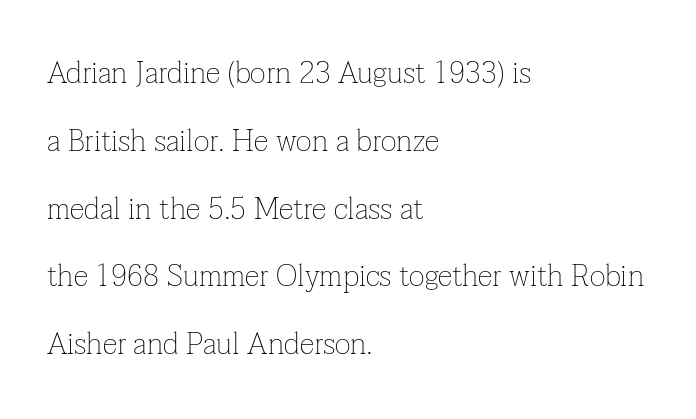
Notice how the stems are strictly vertical — no italics here. The vertical gap from one line to the next is large. Caption: multi-line text, flush left, ragged right. Is this a fixed-width face? No — the glyphs have proportional, varying widths.
